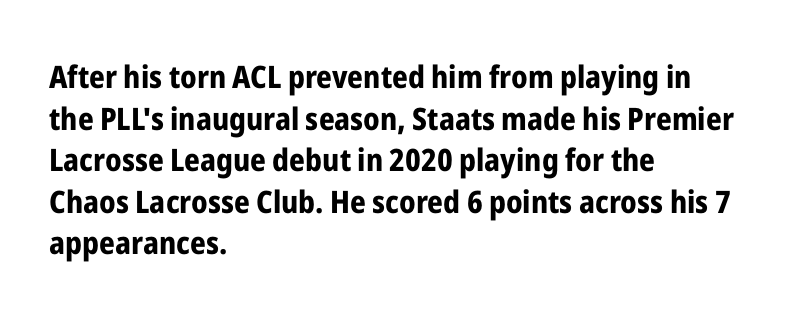
{"serif": "no", "italic": "no", "bold": "yes", "weight": "bold", "width": "condensed", "stroke_contrast": "low", "x_height": "medium", "monospaced": "no", "underline": "no", "align": "left", "line_spacing": "normal", "line_spacing_ratio": 1.34, "letter_spacing": "normal", "letter_spacing_em": 0.0, "glyph_px": 31}
